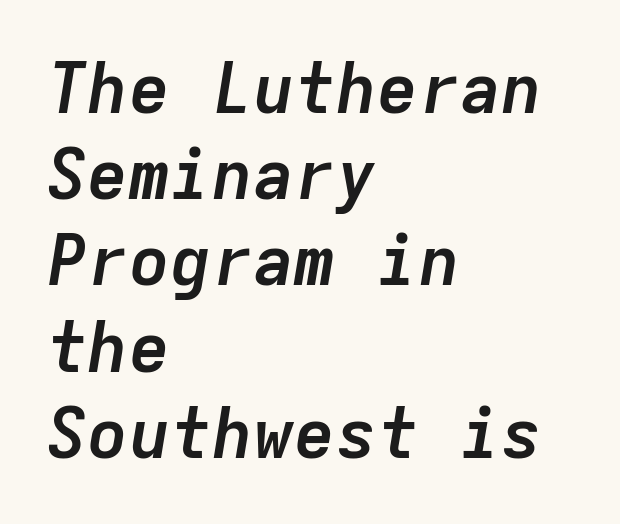
Q: Is the text bold? A: Yes.
Q: Is the text italic (slanted)? A: Yes, it leans right by about 9 degrees.
Q: Is the text underlined? A: No.
Q: How is the paragraph aligned? A: Left-aligned.
Q: Is the spacing between letters normal or unusually wide? A: Normal.
Q: Is the spacing between lines tight, normal or loose? A: Normal.
Q: Width (condensed, normal, or wide)? A: Normal.
Q: Stroke contrast? A: Low.
Q: x-height? A: Medium.
Q: Monospaced? A: Yes.
